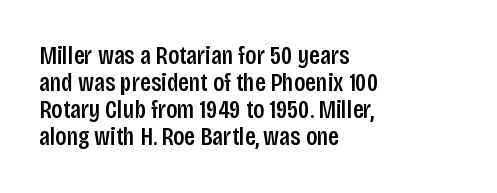
Q: Is the text italic (slanted)? A: No, it is upright.
Q: Is the text underlined? A: No.
Q: How is the paragraph aligned? A: Left-aligned.
Q: Is the spacing between letters normal or unusually wide? A: Normal.
Q: Is the spacing between lines tight, normal or loose? A: Tight.
